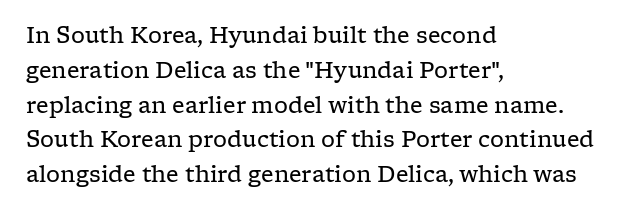
All the whitespace from short lines collects on the right. No extra tracking has been applied to these lines. Characters remain perfectly vertical along every line. The space beneath each line is pristine and unruled. Vertical stems look standard width or narrower in stroke.
